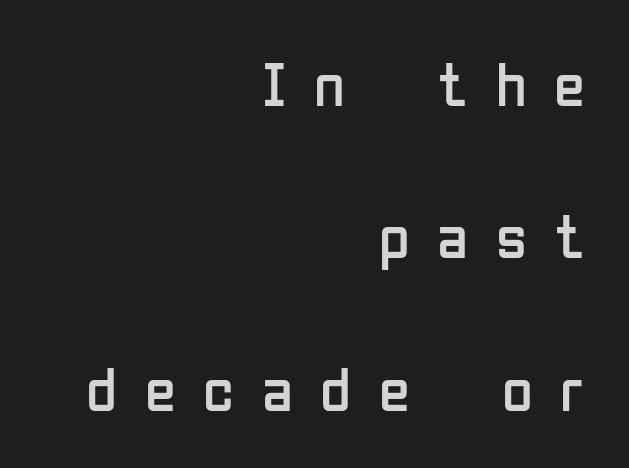
Students, note that the glyphs here are deliberately spaced far apart. The passage shown stacks its lines with a broad gap. Proportional: the letters do not fall into vertical columns. A typesetter would mark this as roman, not italic. Is the type heavy? It reads as light-to-regular instead.
